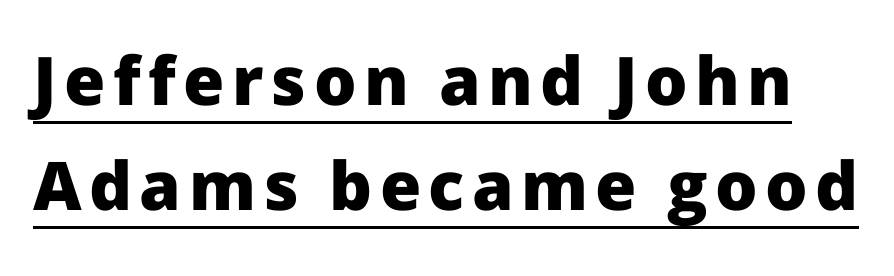
{"serif": "no", "italic": "no", "bold": "yes", "weight": "heavy", "width": "normal", "stroke_contrast": "low", "x_height": "medium", "monospaced": "no", "underline": "yes", "line_spacing": "normal", "line_spacing_ratio": 1.56, "glyph_px": 67}
